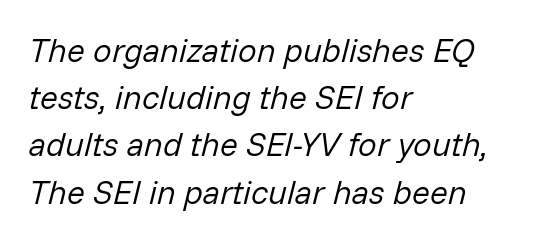
{"italic": "yes", "lean": "right", "slant_degrees": 14, "bold": "no", "weight": "regular", "width": "normal", "stroke_contrast": "low", "x_height": "medium", "monospaced": "no", "underline": "no", "align": "left", "line_spacing": "normal", "line_spacing_ratio": 1.43, "letter_spacing": "normal", "letter_spacing_em": 0.0, "glyph_px": 33}
